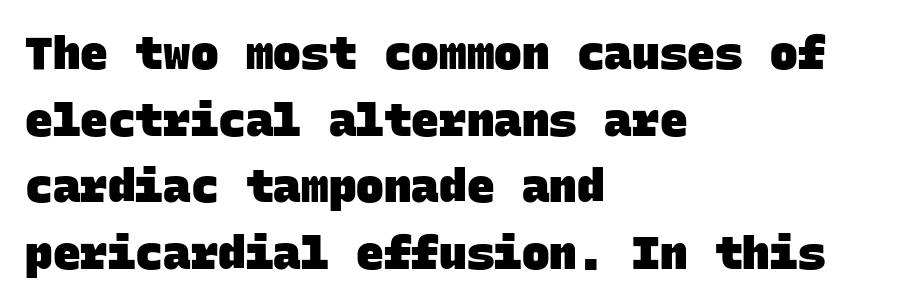
Q: Is the text bold? A: Yes.
Q: Is the typeface a serif or a sans-serif typeface? A: Sans-serif.
Q: Is the text underlined? A: No.
Q: How is the paragraph aligned? A: Left-aligned.
Q: Is the spacing between letters normal or unusually wide? A: Normal.
Q: Is the spacing between lines tight, normal or loose? A: Normal.
Q: Width (condensed, normal, or wide)? A: Normal.
Q: Stroke contrast? A: Low.
Q: x-height? A: Large.
Q: Monospaced? A: Yes.
